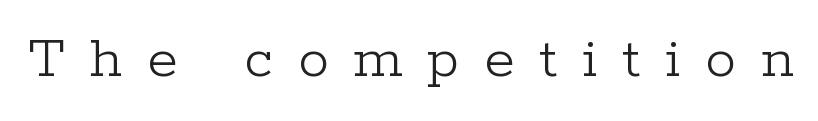
To sum up the face: it has serifs. Compared with a typical body face, this is equally light or lighter still. Clear beneath every line of the passage. The rendering uses natural spacing where letterforms have individual widths.
